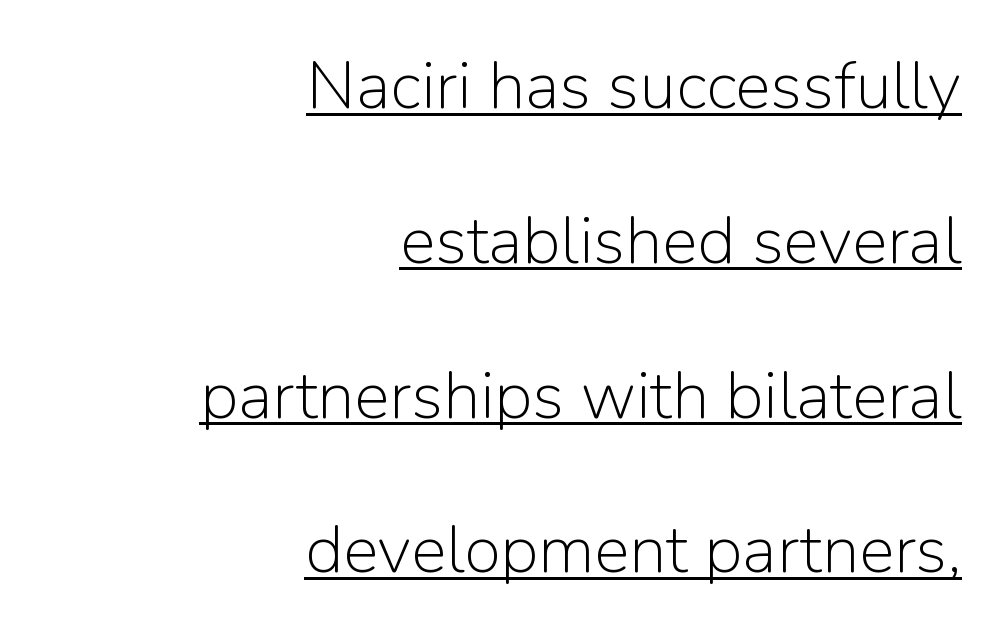
Q: Is the text bold? A: No.
Q: Is the text italic (slanted)? A: No, it is upright.
Q: Is the typeface a serif or a sans-serif typeface? A: Sans-serif.
Q: Is the text underlined? A: Yes.
Q: How is the paragraph aligned? A: Right-aligned.
Q: Is the spacing between letters normal or unusually wide? A: Normal.
Q: Is the spacing between lines tight, normal or loose? A: Loose.
Q: Width (condensed, normal, or wide)? A: Normal.
Q: Stroke contrast? A: Low.
Q: x-height? A: Medium.
Q: Monospaced? A: No.
